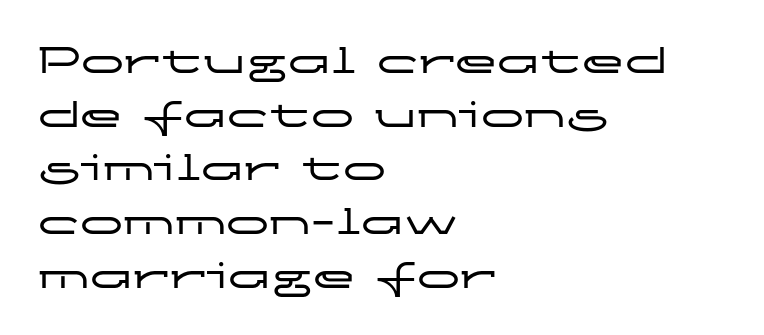
Q: Is the text italic (slanted)? A: No, it is upright.
Q: Is the typeface a serif or a sans-serif typeface? A: Sans-serif.
Q: Is the text underlined? A: No.
Q: How is the paragraph aligned? A: Left-aligned.
Q: Is the spacing between letters normal or unusually wide? A: Normal.
Q: Is the spacing between lines tight, normal or loose? A: Normal.
Q: Width (condensed, normal, or wide)? A: Wide.
Q: Stroke contrast? A: Low.
Q: x-height? A: Medium.
Q: Monospaced? A: No.
